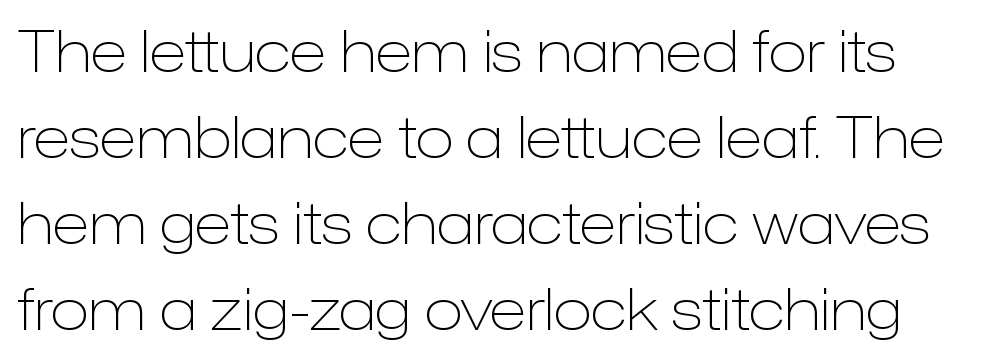
The image shows 57 px light sans-serif type, upright; set normal line spacing (1.51x), normal letter spacing, not underlined; low stroke contrast and a medium x-height.
